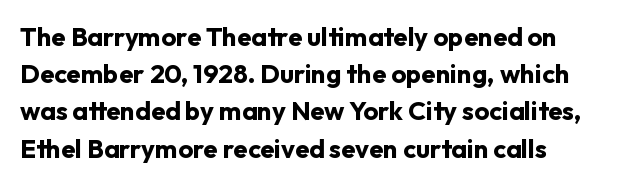
Q: Is the text bold? A: Yes.
Q: Is the text italic (slanted)? A: No, it is upright.
Q: Is the text underlined? A: No.
Q: Is the spacing between letters normal or unusually wide? A: Normal.
Q: Is the spacing between lines tight, normal or loose? A: Normal.
